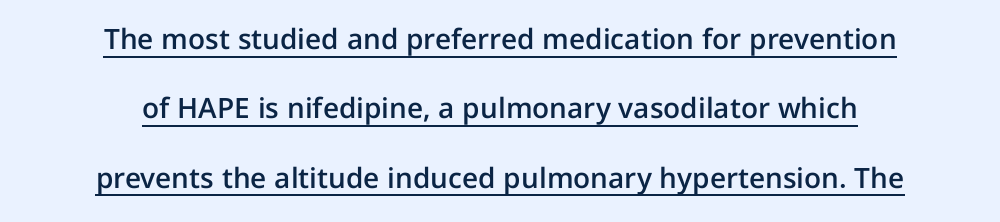
The image shows 28 px semibold sans-serif type, upright; set centered, loose line spacing (2.48x), normal letter spacing, underlined; low stroke contrast and a medium x-height.
